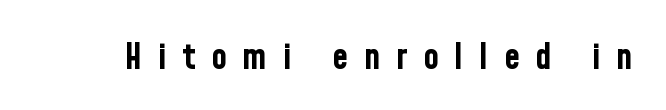
{"serif": "no", "italic": "no", "bold": "yes", "weight": "bold", "width": "condensed", "stroke_contrast": "low", "x_height": "medium", "monospaced": "no", "underline": "no", "letter_spacing": "wide", "letter_spacing_em": 0.44, "glyph_px": 36}
